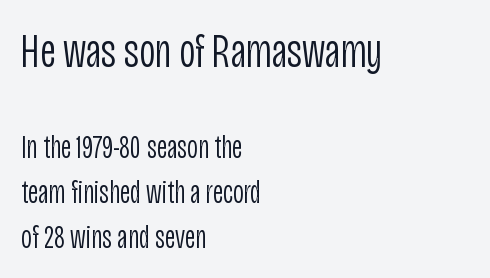
{"serif": "no", "italic": "no", "bold": "no", "weight": "light", "width": "condensed", "stroke_contrast": "low", "x_height": "large", "monospaced": "no", "underline": "no", "align": "left", "line_spacing": "normal", "line_spacing_ratio": 1.36, "letter_spacing": "normal", "letter_spacing_em": 0.0, "larger_block": "first", "size_ratio": 1.48, "glyph_px": 49}
